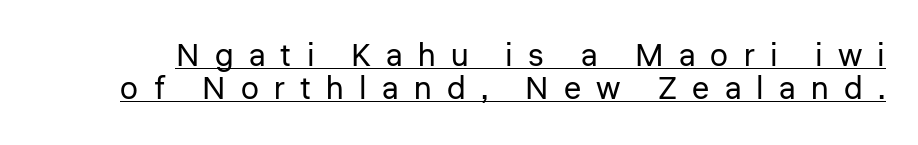
{"serif": "no", "italic": "no", "bold": "no", "weight": "regular", "width": "normal", "stroke_contrast": "low", "x_height": "medium", "monospaced": "no", "underline": "yes", "line_spacing": "tight", "line_spacing_ratio": 1.03, "letter_spacing": "wide", "letter_spacing_em": 0.48, "glyph_px": 32}
